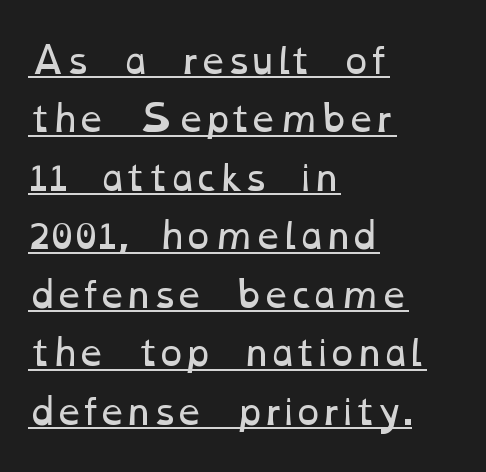
The image shows 35 px regular-weight, wide type; set left-aligned, normal line spacing (1.67x), normal letter spacing, underlined; low stroke contrast and a medium x-height.
